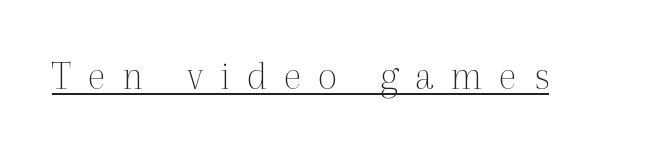
Someone cranked the tracking dial way up on this one. Is the stroke heavy? The answer is a plain regular-or-lighter. The face used here appears with an underline applied. Stroke terminals: seriffed.
